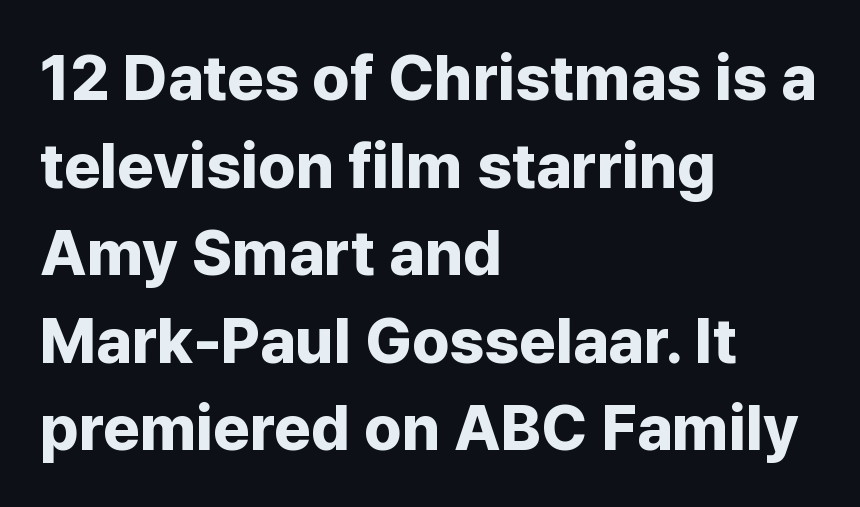
These lines were composed using upright roman letters. Think of a printed novel: that variable character pitch is what you see here. Nope, no serifs anywhere on these letters. The lines in this sample share a left origin and differ only in where they stop.
